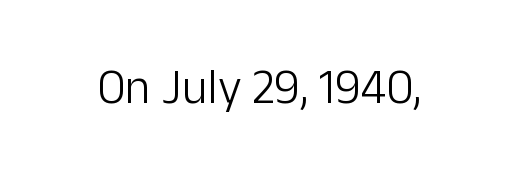
Ink coverage per letter is moderate at most. The glyphs are unaccompanied by any horizontal stroke below them. This is the regular roman posture of the typeface. Letter spacing: default.
